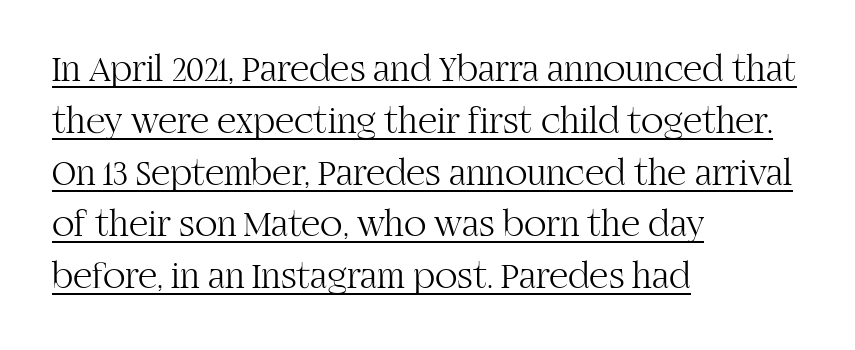
Q: Is the text bold? A: No.
Q: Is the text italic (slanted)? A: No, it is upright.
Q: Is the typeface a serif or a sans-serif typeface? A: Serif.
Q: Is the text underlined? A: Yes.
Q: How is the paragraph aligned? A: Left-aligned.
Q: Is the spacing between letters normal or unusually wide? A: Normal.
Q: Is the spacing between lines tight, normal or loose? A: Normal.
Q: Width (condensed, normal, or wide)? A: Normal.
Q: Stroke contrast? A: High.
Q: x-height? A: Large.
Q: Monospaced? A: No.
